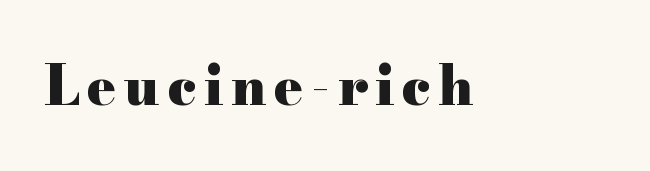
Q: Is the text bold? A: Yes.
Q: Is the text italic (slanted)? A: No, it is upright.
Q: Is the typeface a serif or a sans-serif typeface? A: Serif.
Q: Is the text underlined? A: No.
Q: Width (condensed, normal, or wide)? A: Wide.
Q: Stroke contrast? A: High.
Q: x-height? A: Small.
Q: Monospaced? A: No.
